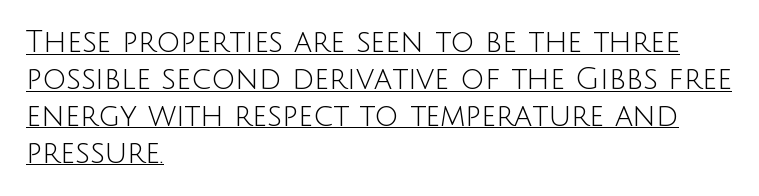
{"serif": "no", "italic": "no", "bold": "no", "weight": "light", "width": "normal", "stroke_contrast": "low", "x_height": "large", "monospaced": "no", "underline": "yes", "align": "left", "line_spacing_ratio": 1.23, "letter_spacing": "normal", "letter_spacing_em": 0.0, "glyph_px": 30}
